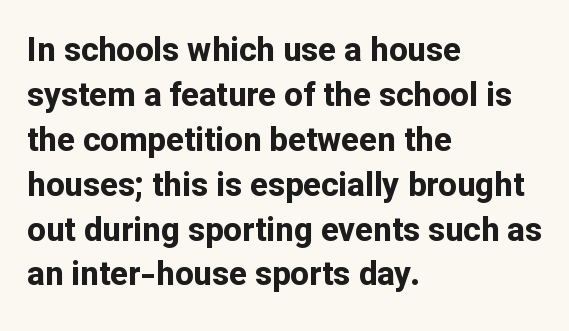
Line beginnings align vertically; line endings do not. Vertical spacing — default. Default kerning and tracking; the words read as compact shapes. Type without underlining. Unlike a traditional serif, this face leaves its strokes unadorned. Strong, thick strokes mark this as bold type.
